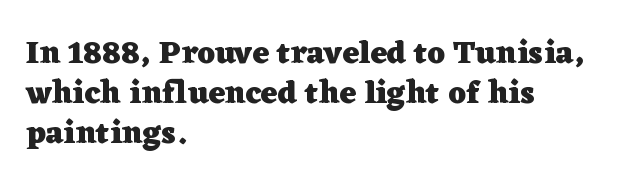
Rows of type keep a routine distance in the vertical direction. The glyphs have the mass of a bold cut. No word sits above an underline. Is this a fixed-width face? No — the glyphs have proportional, varying widths. The ragged edge is on the right, which tells us the setting is flush left. Designer's note — italics off, roman on.
